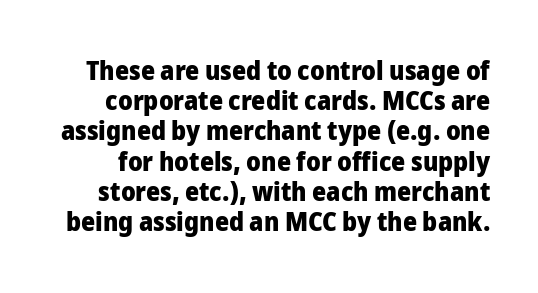
Q: Is the text bold? A: Yes.
Q: Is the text italic (slanted)? A: No, it is upright.
Q: Is the text underlined? A: No.
Q: Is the spacing between letters normal or unusually wide? A: Normal.
Q: Is the spacing between lines tight, normal or loose? A: Tight.
